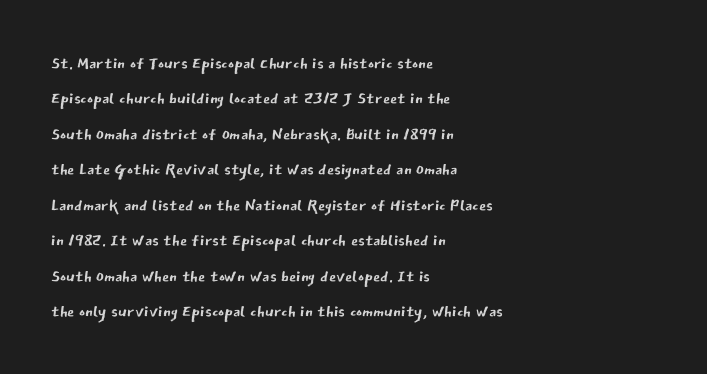
The image shows 23 px text type, upright; set left-aligned, normal line spacing (1.54x), normal letter spacing, not underlined.
